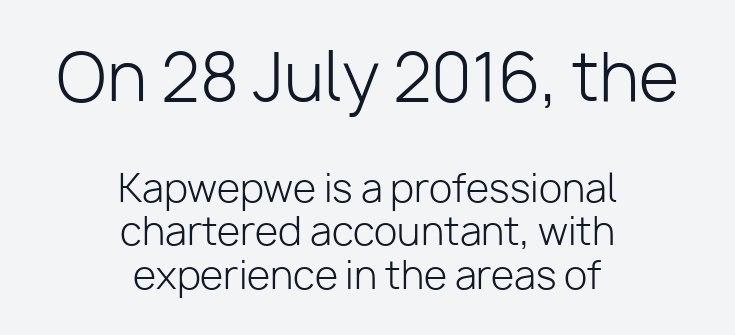
The image shows 66 px light sans-serif type, upright; set centered, tight line spacing (1.15x), normal letter spacing, not underlined; the first (top) block is 1.74x larger; low stroke contrast and a medium x-height.
